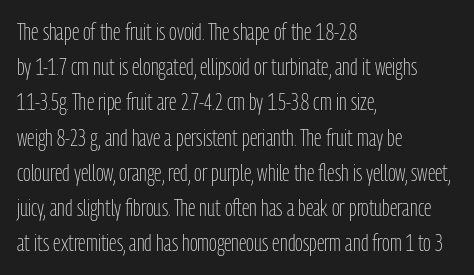
Q: Is the text bold? A: No.
Q: Is the text italic (slanted)? A: No, it is upright.
Q: Is the text underlined? A: No.
Q: How is the paragraph aligned? A: Left-aligned.
Q: Is the spacing between letters normal or unusually wide? A: Normal.
Q: Is the spacing between lines tight, normal or loose? A: Normal.
